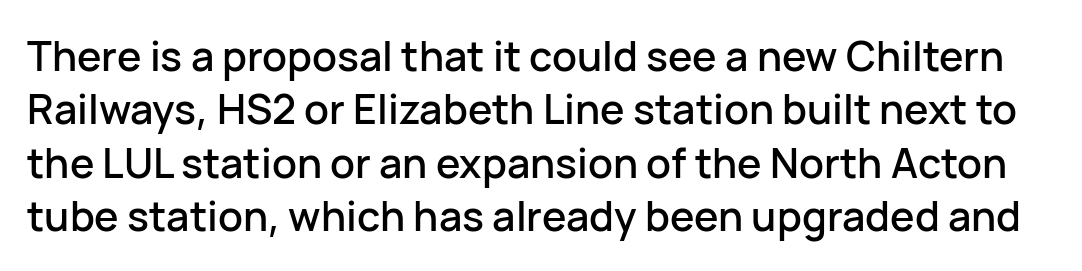
{"serif": "no", "italic": "no", "width": "normal", "stroke_contrast": "low", "x_height": "medium", "monospaced": "no", "underline": "no", "line_spacing": "normal", "line_spacing_ratio": 1.3, "letter_spacing": "normal", "letter_spacing_em": 0.0, "glyph_px": 41}
